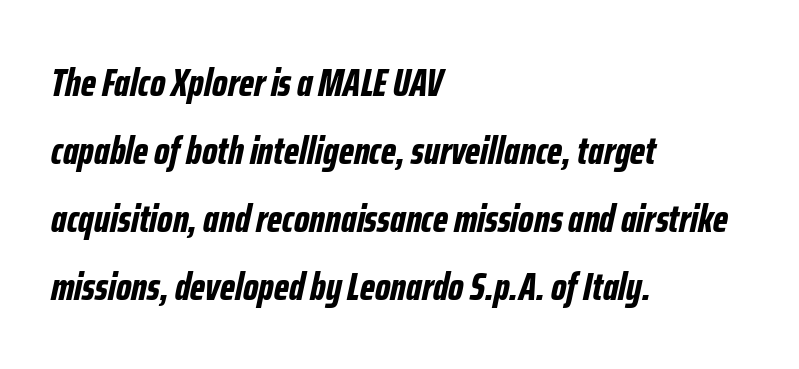
Would a proofreader flag this as italicized? Yes. The compositor pushed each line to the left boundary. The tracking reads as untouched default to a designer's eye. The rendering uses natural spacing where letterforms have individual widths. The baseline area is clear.
